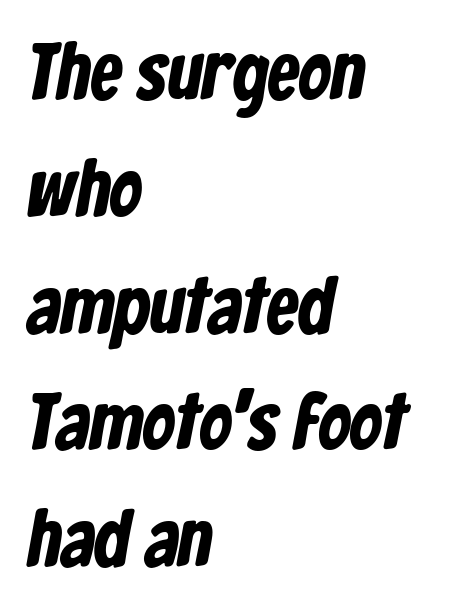
The designer left line spacing at the default. A classic flush-left, rag-right setting is used for this passage. Lines of text with bare space underneath. These words are printed bold, with thick strokes throughout. Each word holds together tightly as a unit, with standard inter-letter gaps.
